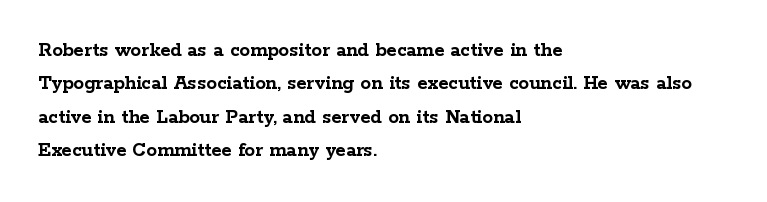
{"italic": "no", "bold": "yes", "underline": "no", "align": "left", "line_spacing": "normal", "line_spacing_ratio": 1.59, "letter_spacing": "normal", "letter_spacing_em": 0.0, "glyph_px": 21}
